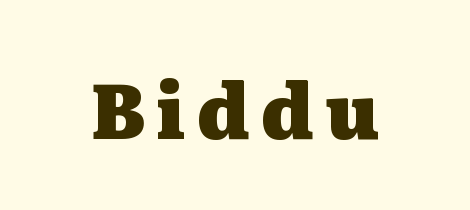
{"serif": "yes", "italic": "no", "bold": "yes", "weight": "heavy", "width": "wide", "stroke_contrast": "medium", "x_height": "medium", "monospaced": "no", "underline": "no", "glyph_px": 76}
